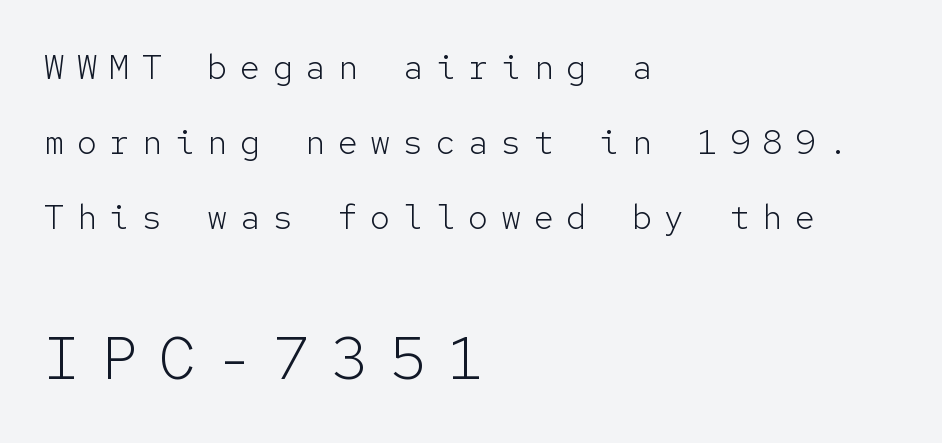
{"serif": "no", "italic": "no", "bold": "no", "weight": "light", "width": "normal", "stroke_contrast": "low", "x_height": "medium", "monospaced": "yes", "underline": "no", "align": "left", "line_spacing": "loose", "line_spacing_ratio": 2.21, "letter_spacing": "wide", "letter_spacing_em": 0.36, "larger_block": "second", "size_ratio": 1.76, "glyph_px": 60}
